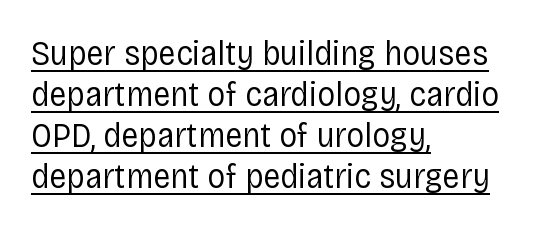
{"serif": "no", "italic": "no", "bold": "no", "weight": "regular", "width": "condensed", "stroke_contrast": "low", "x_height": "large", "monospaced": "no", "underline": "yes", "align": "left", "line_spacing": "tight", "line_spacing_ratio": 1.14, "letter_spacing": "normal", "letter_spacing_em": 0.0, "glyph_px": 36}
